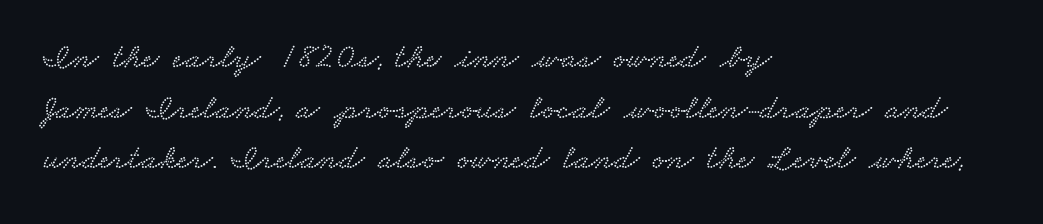
Letters rest on an invisible, unmarked baseline. Here the designer chose a conventional face with non-uniform glyph widths. Every row of glyphs begins at an identical x-position on the left. The face used here is rendered with its standard letterfit. Honestly, the row spacing looks completely unremarkable.
